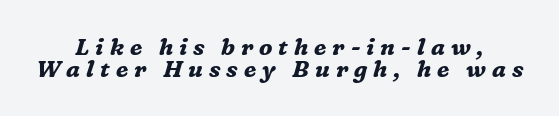
Q: Is the text bold? A: Yes.
Q: Is the text italic (slanted)? A: Yes, it leans right by about 16 degrees.
Q: Is the text underlined? A: No.
Q: How is the paragraph aligned? A: Centered.
Q: Is the spacing between letters normal or unusually wide? A: Unusually wide.
Q: Is the spacing between lines tight, normal or loose? A: Tight.
